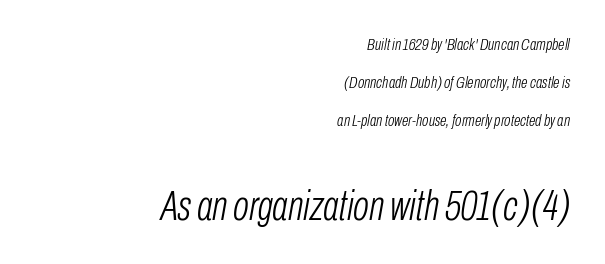
Q: Is the text bold? A: No.
Q: Is the text italic (slanted)? A: Yes, it leans right by about 10 degrees.
Q: Is the text underlined? A: No.
Q: How is the paragraph aligned? A: Right-aligned.
Q: Is the spacing between letters normal or unusually wide? A: Normal.
Q: Is the spacing between lines tight, normal or loose? A: Loose.
Q: Which block of text is set in a larger size, the first (top) or the second (bottom)? A: The second (bottom) one.
Q: Width (condensed, normal, or wide)? A: Condensed.
Q: Stroke contrast? A: Low.
Q: x-height? A: Medium.
Q: Monospaced? A: No.
